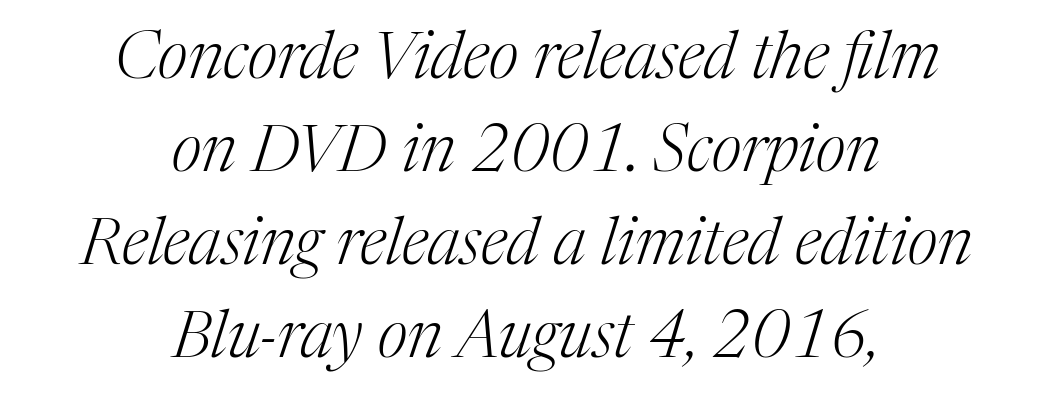
Baseline-to-baseline distance is the conventional proportion of letter height. Is this a sans? No — the strokes have serifs. You could not count columns in this text — the font is proportionally spaced. Underlining? Definitely not there. Italic: yes, the glyphs are oblique. No chunkiness to these letters — they're not bold.
